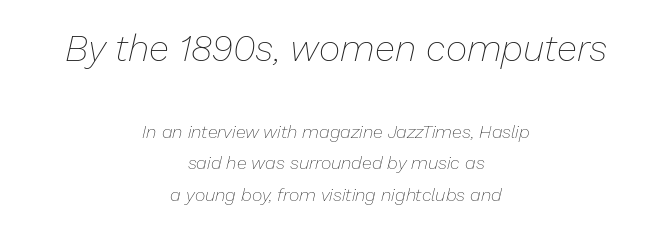
Q: Is the text bold? A: No.
Q: Is the text italic (slanted)? A: Yes, it leans right by about 13 degrees.
Q: Is the text underlined? A: No.
Q: How is the paragraph aligned? A: Centered.
Q: Is the spacing between letters normal or unusually wide? A: Normal.
Q: Which block of text is set in a larger size, the first (top) or the second (bottom)? A: The first (top) one.
Q: Width (condensed, normal, or wide)? A: Normal.
Q: Stroke contrast? A: Low.
Q: x-height? A: Medium.
Q: Monospaced? A: No.
